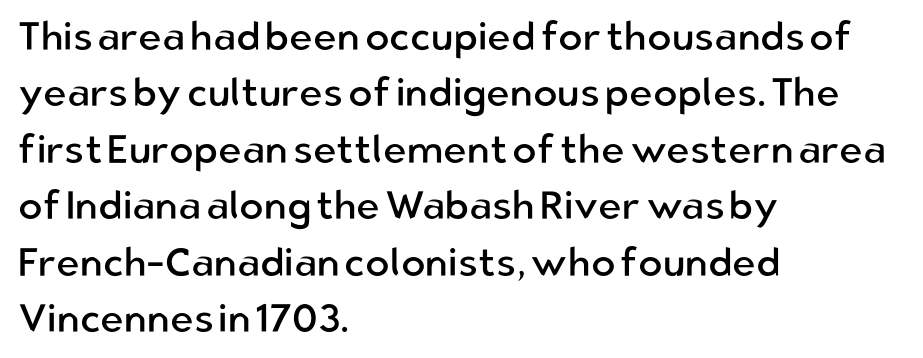
Q: Is the text bold? A: No.
Q: Is the text italic (slanted)? A: No, it is upright.
Q: Is the typeface a serif or a sans-serif typeface? A: Sans-serif.
Q: Is the text underlined? A: No.
Q: How is the paragraph aligned? A: Left-aligned.
Q: Is the spacing between letters normal or unusually wide? A: Normal.
Q: Is the spacing between lines tight, normal or loose? A: Normal.
Q: Width (condensed, normal, or wide)? A: Normal.
Q: Stroke contrast? A: Low.
Q: x-height? A: Medium.
Q: Monospaced? A: No.
